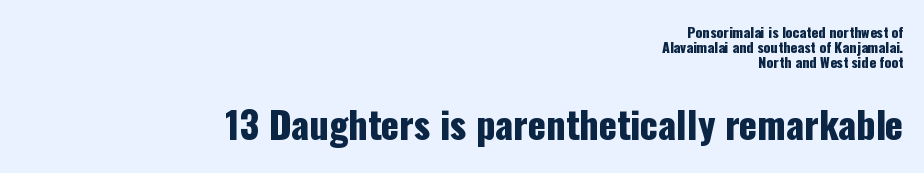
{"serif": "no", "italic": "no", "width": "condensed", "stroke_contrast": "low", "x_height": "medium", "monospaced": "no", "underline": "no", "align": "right", "line_spacing": "tight", "line_spacing_ratio": 1.06, "letter_spacing": "normal", "letter_spacing_em": 0.0, "larger_block": "second", "size_ratio": 2.64, "glyph_px": 37}
